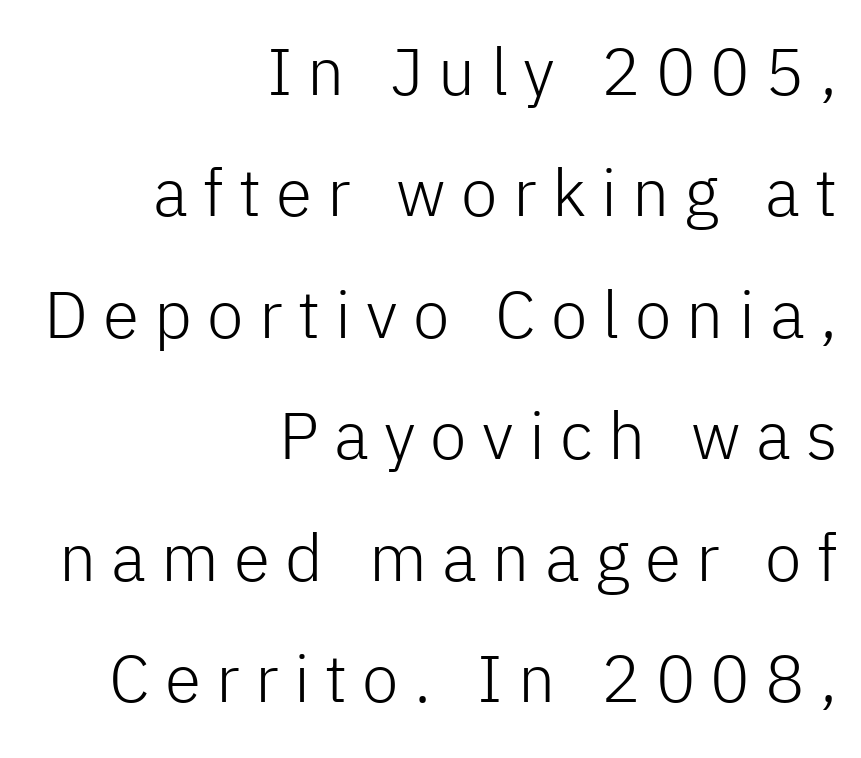
The gaps between neighbouring characters are conspicuously large. Notice how the passage keeps a crisp vertical edge on the right only. These lines were composed using upright roman letters. Rule under the text: the space is simply empty.
